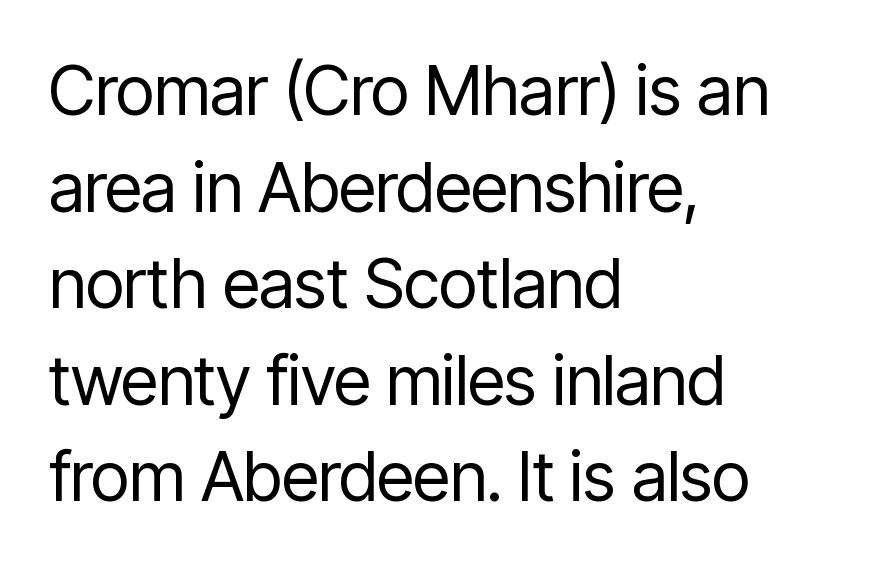
Designer's note — italics off, roman on. A light-to-regular cut is what we see here. Line beginnings align vertically; line endings do not. Clear beneath every line of the passage. The horizontal fit of the characters is conventional and even. The type family on display is of the sans-serif kind.
